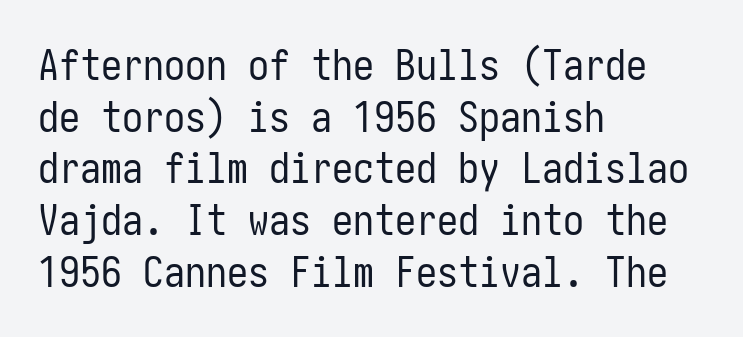
To sum up the face: it is a sans, with no serifs. The words here are not underlined. This sample is left-justified, so line endings fall wherever the words run out. There is no visible air inserted between adjacent glyphs. Unbolded letterforms with no extra heft. Vertical strokes here are truly vertical.
